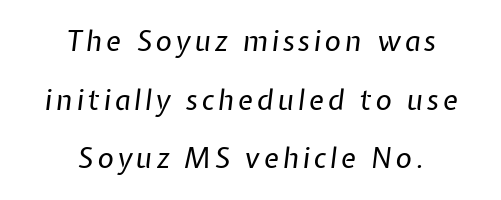
The image shows 28 px regular-weight type, italic (leaning right); set centered, loose line spacing (2.09x), not underlined; low stroke contrast and a medium x-height.
